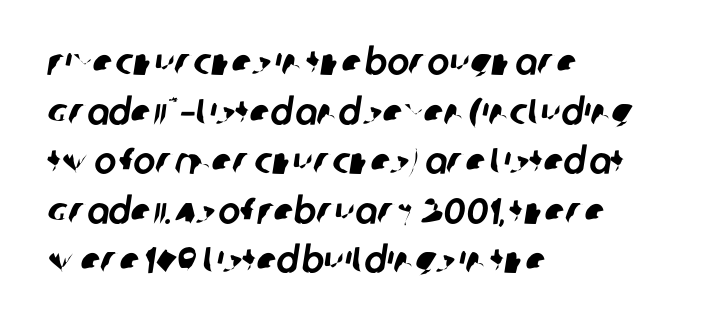
{"serif": "no", "width": "normal", "stroke_contrast": "low", "x_height": "large", "monospaced": "no", "underline": "no", "align": "left", "line_spacing": "normal", "line_spacing_ratio": 1.34, "letter_spacing": "normal", "letter_spacing_em": 0.0, "glyph_px": 37}
